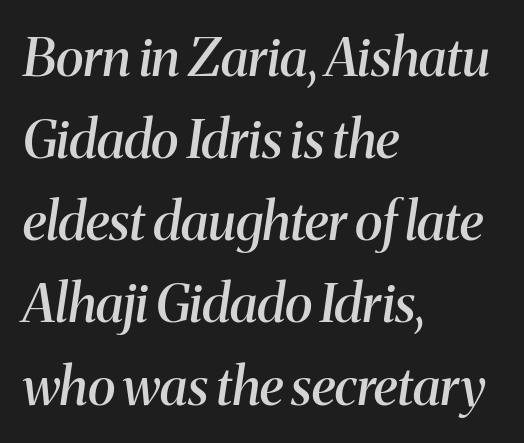
Vertical spacing — default. Students, this is semibold: more ink than regular, less than bold. Compared with typical body copy, the letter spacing here is the same. Compared with a centered layout, this one pins lines to the left instead. Check under the words: just untouched page.
